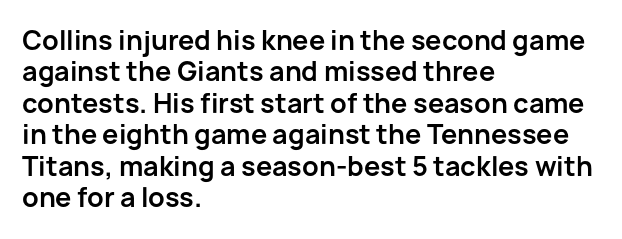
{"italic": "no", "bold": "yes", "underline": "no", "align": "left", "line_spacing_ratio": 1.21, "letter_spacing": "normal", "letter_spacing_em": 0.0, "glyph_px": 26}
